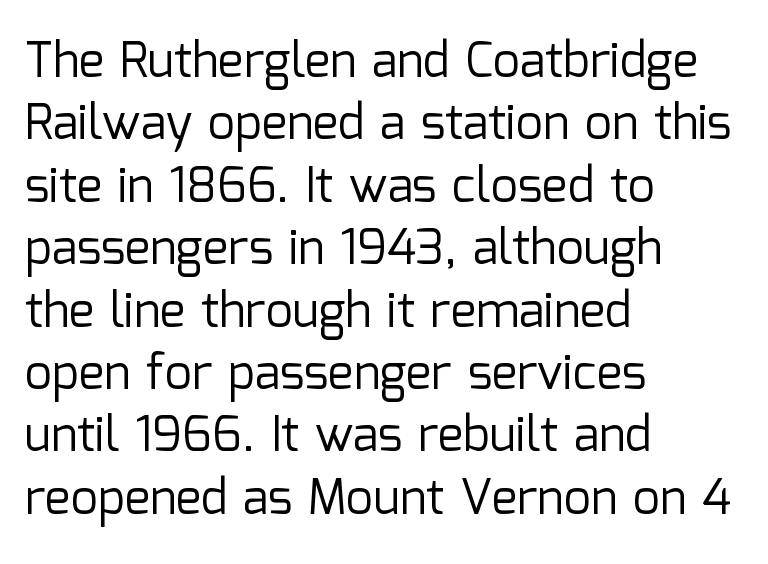
{"serif": "no", "italic": "no", "bold": "no", "weight": "regular", "width": "normal", "stroke_contrast": "low", "x_height": "medium", "monospaced": "no", "underline": "no", "align": "left", "line_spacing": "normal", "line_spacing_ratio": 1.3, "letter_spacing": "normal", "letter_spacing_em": 0.0, "glyph_px": 48}
